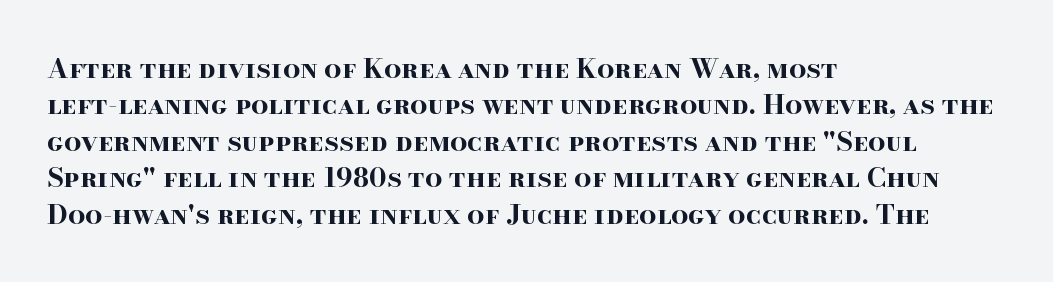
The image shows 27 px bold type, upright; set left-aligned, normal line spacing (1.35x), normal letter spacing, not underlined.
